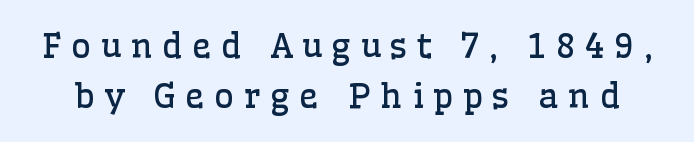
The image shows 34 px regular-weight serif type, upright; set normal line spacing (1.48x), unusually wide letter spacing (+0.28 em), not underlined; low stroke contrast and a medium x-height.
